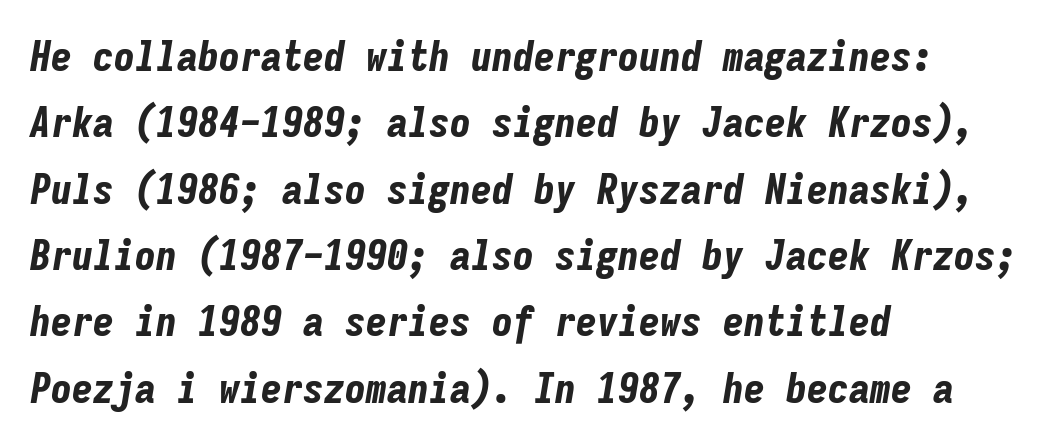
This block has exactly the height ordinary leading produces. The specimen omits any rule beneath the text block's lines. Set as a true bold cut, around the 700 mark. Characters follow at the spacing the type designer built in. An italicized treatment has been applied to the whole sample.
